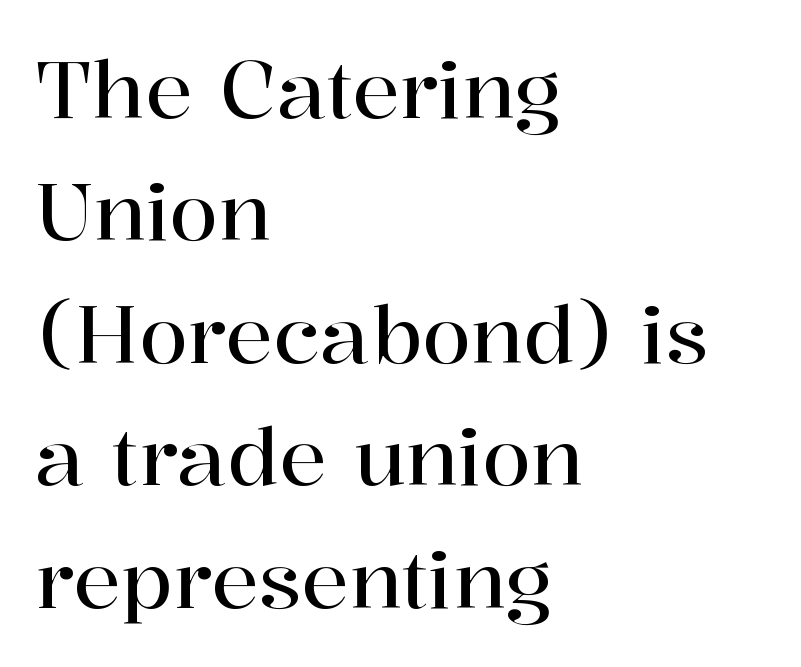
{"serif": "yes", "italic": "no", "width": "normal", "stroke_contrast": "high", "x_height": "medium", "monospaced": "no", "underline": "no", "align": "left", "line_spacing": "normal", "line_spacing_ratio": 1.55, "letter_spacing": "normal", "letter_spacing_em": 0.0, "glyph_px": 79}
